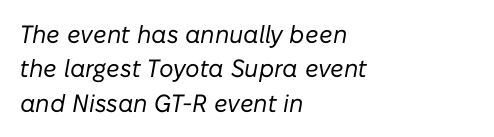
Q: Is the text bold? A: No.
Q: Is the text italic (slanted)? A: Yes, it leans right by about 10 degrees.
Q: Is the text underlined? A: No.
Q: How is the paragraph aligned? A: Left-aligned.
Q: Is the spacing between letters normal or unusually wide? A: Normal.
Q: Is the spacing between lines tight, normal or loose? A: Normal.
